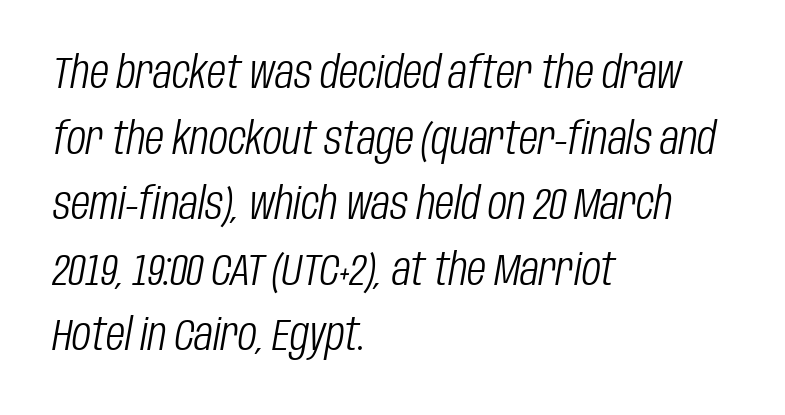
The typeface has the unassuming heft of standard copy or less. Does the lettering tilt? It does — this is italic. These lines sit exactly where default settings would place them. The passage shown is typed in a proportional face where columns would drift.
